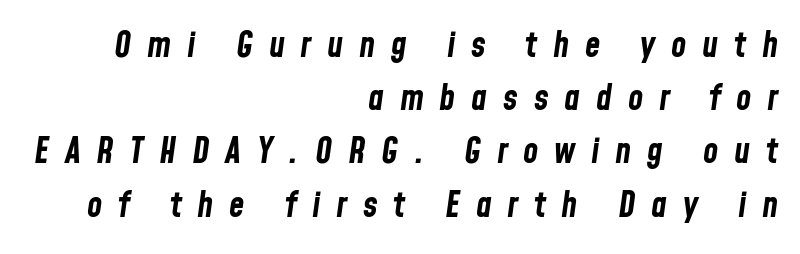
The typesetting leans heavy: a genuine bold. This block has exactly the height ordinary leading produces. Rendered with sloped, italic letterforms. Bare-footed words on every line.
